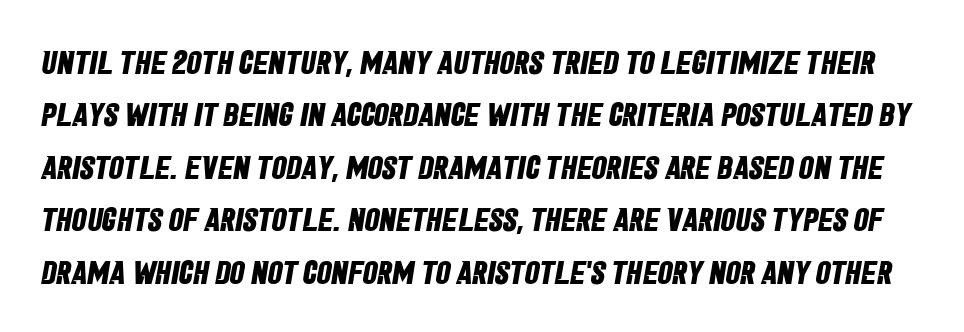
{"serif": "no", "bold": "yes", "weight": "bold", "width": "condensed", "stroke_contrast": "low", "x_height": "large", "monospaced": "no", "underline": "no", "line_spacing": "normal", "line_spacing_ratio": 1.59, "letter_spacing": "normal", "letter_spacing_em": 0.0, "glyph_px": 33}
